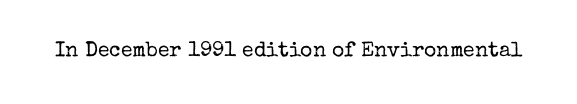
The image shows 21 px text type, upright; set normal letter spacing, not underlined.
